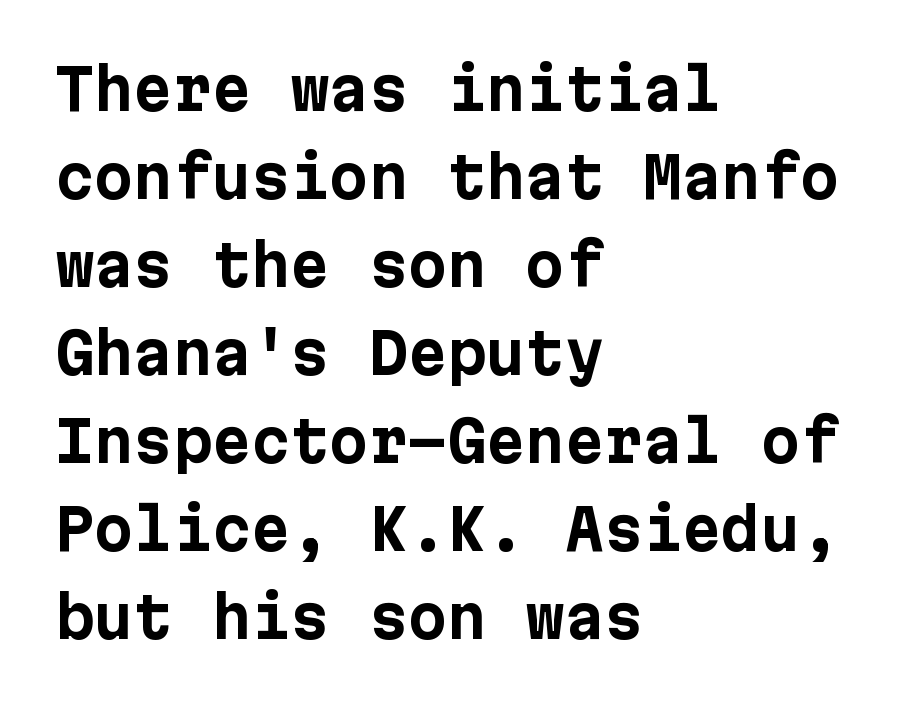
The glyphs in this specimen are sans serif. Ascenders rise straight up at ninety degrees. These lines are set flush left with a ragged right edge. On the weight axis this lands at bold, roughly 700.
